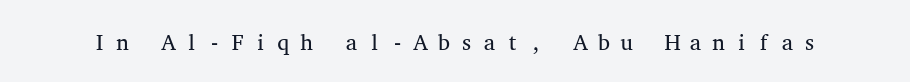
Q: Is the text bold? A: No.
Q: Is the text italic (slanted)? A: No, it is upright.
Q: Is the text underlined? A: No.
Q: Is the spacing between letters normal or unusually wide? A: Unusually wide.
